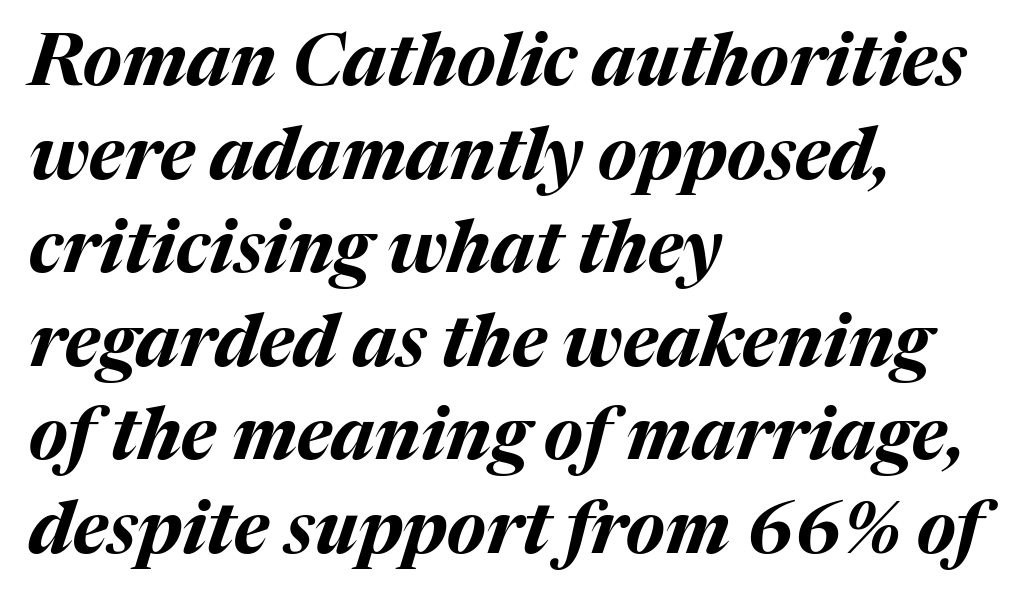
{"italic": "yes", "lean": "right", "slant_degrees": 17, "bold": "yes", "weight": "bold", "width": "normal", "stroke_contrast": "medium", "x_height": "medium", "monospaced": "no", "underline": "no", "align": "left", "line_spacing": "normal", "line_spacing_ratio": 1.3, "letter_spacing": "normal", "letter_spacing_em": 0.0, "glyph_px": 72}
